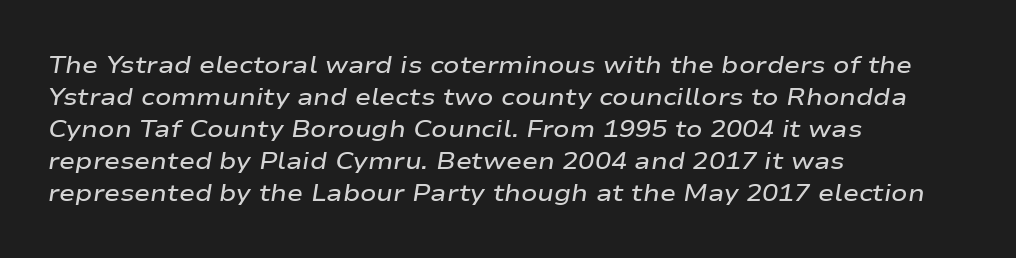
{"italic": "yes", "lean": "right", "slant_degrees": 9, "bold": "semi", "underline": "no", "align": "left", "line_spacing": "normal", "line_spacing_ratio": 1.33, "letter_spacing": "normal", "letter_spacing_em": 0.0, "glyph_px": 24}
